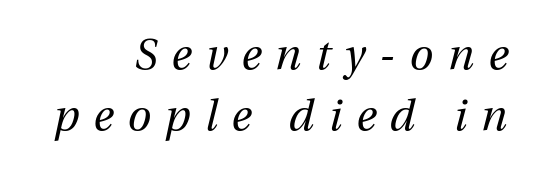
The image shows 43 px regular-weight type, italic (leaning right); set right-aligned, normal line spacing (1.41x), unusually wide letter spacing (+0.33 em), not underlined; medium stroke contrast and a medium x-height.
